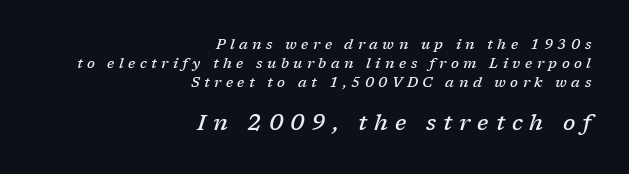
Q: Is the text bold? A: Semi-bold.
Q: Is the text italic (slanted)? A: Yes, it leans right by about 17 degrees.
Q: Is the text underlined? A: No.
Q: How is the paragraph aligned? A: Right-aligned.
Q: Is the spacing between letters normal or unusually wide? A: Unusually wide.
Q: Is the spacing between lines tight, normal or loose? A: Normal.
Q: Which block of text is set in a larger size, the first (top) or the second (bottom)? A: The second (bottom) one.
